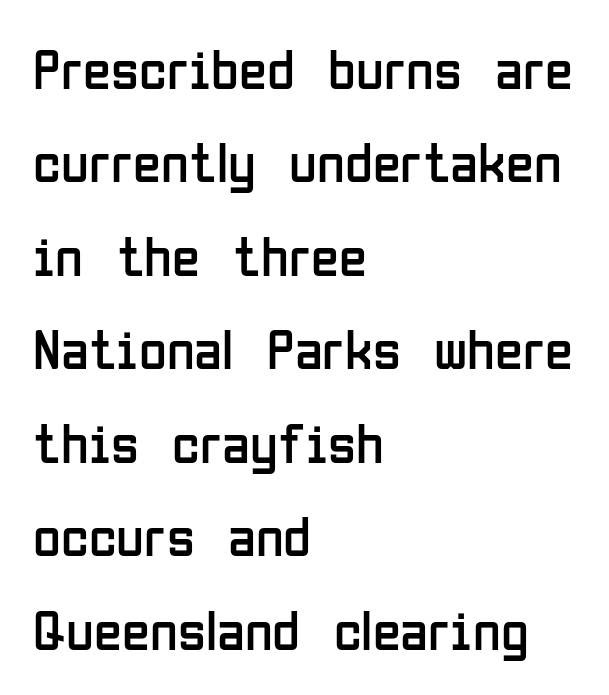
This rendering features lettering with no underline. Caption: multi-line text, flush left, ragged right. The typeface chosen for these lines omits serifs. Style check: upright. The cut favours lightness, reaching ordinary text weight at its darkest.
